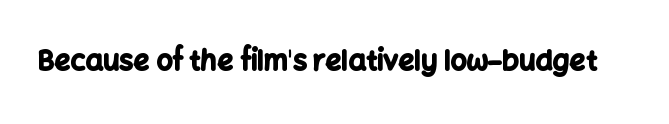
The image shows 28 px bold sans-serif type, upright; set normal letter spacing, not underlined; low stroke contrast and a medium x-height.
